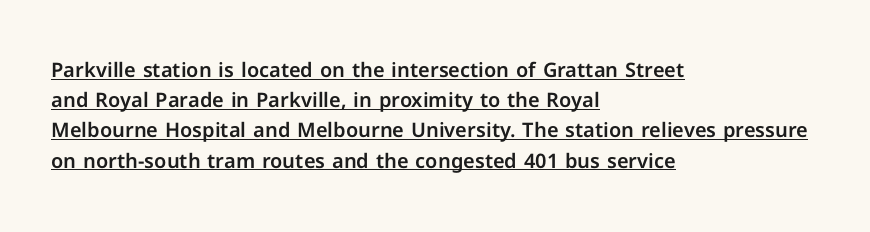
In terms of posture, this sample is upright. Horizontally, the lines are justified to the leading edge only. Is there an underline? Yes — a line sits under the letters. Each new line begins a customary step beneath the previous one. The gaps between neighbouring characters are ordinary and unremarkable.
